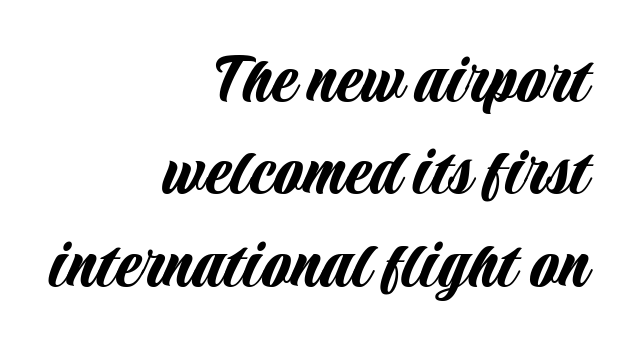
The image shows 74 px condensed sans-serif type; set right-aligned, normal line spacing (1.25x), normal letter spacing, not underlined; low stroke contrast and a large x-height.
